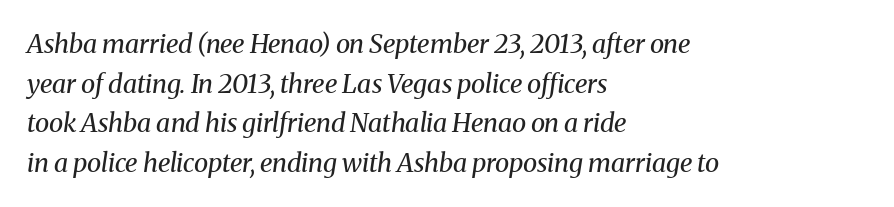
The paragraph shown leans on its left margin. Does the leading feel generous? No, just average. Descenders are the only things crossing below the line. These lines keep a tight, regular rhythm from letter to letter. The typography opts for an oblique posture over an upright one. Caption: face not bold, strokes unweighted.
